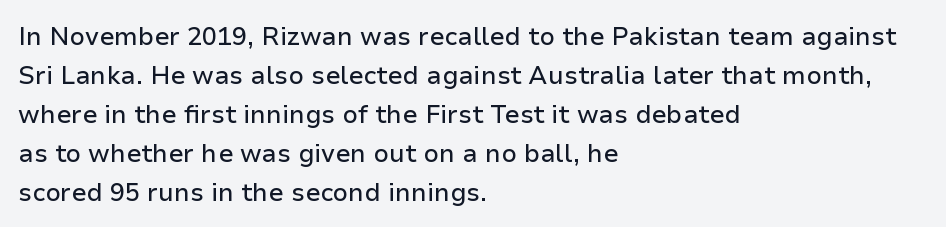
Q: Is the text italic (slanted)? A: No, it is upright.
Q: Is the text underlined? A: No.
Q: How is the paragraph aligned? A: Left-aligned.
Q: Is the spacing between letters normal or unusually wide? A: Normal.
Q: Is the spacing between lines tight, normal or loose? A: Normal.
